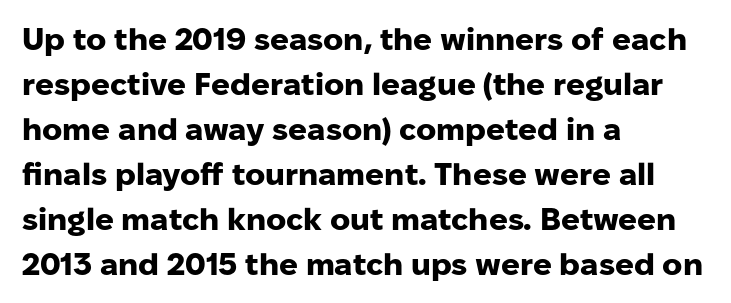
Q: Is the text bold? A: Yes.
Q: Is the text italic (slanted)? A: No, it is upright.
Q: Is the typeface a serif or a sans-serif typeface? A: Sans-serif.
Q: Is the text underlined? A: No.
Q: How is the paragraph aligned? A: Left-aligned.
Q: Is the spacing between letters normal or unusually wide? A: Normal.
Q: Is the spacing between lines tight, normal or loose? A: Normal.
Q: Width (condensed, normal, or wide)? A: Normal.
Q: Stroke contrast? A: Low.
Q: x-height? A: Medium.
Q: Monospaced? A: No.
